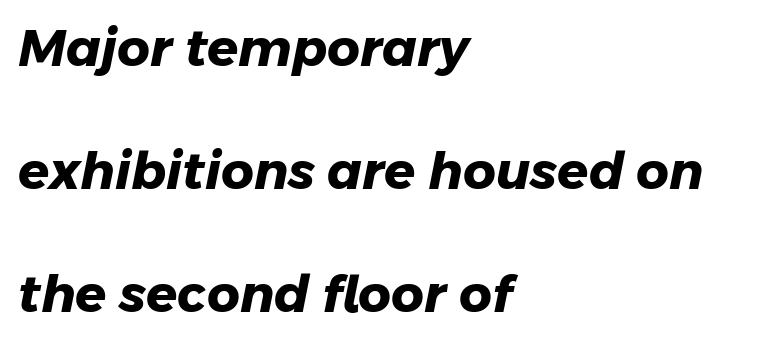
The image shows 51 px heavy sans-serif type; set left-aligned, loose line spacing (2.41x), normal letter spacing, not underlined; low stroke contrast and a medium x-height.
